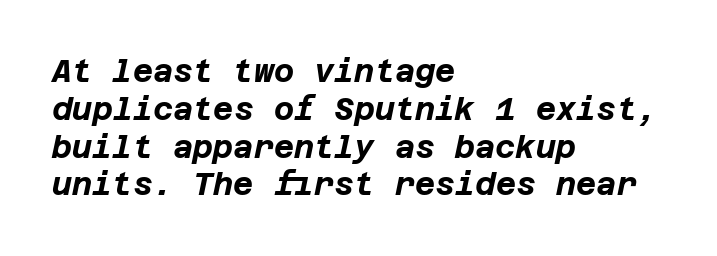
The image shows 31 px bold type, italic (leaning right); set left-aligned, line spacing 1.22x, normal letter spacing, not underlined; low stroke contrast and a large x-height.
